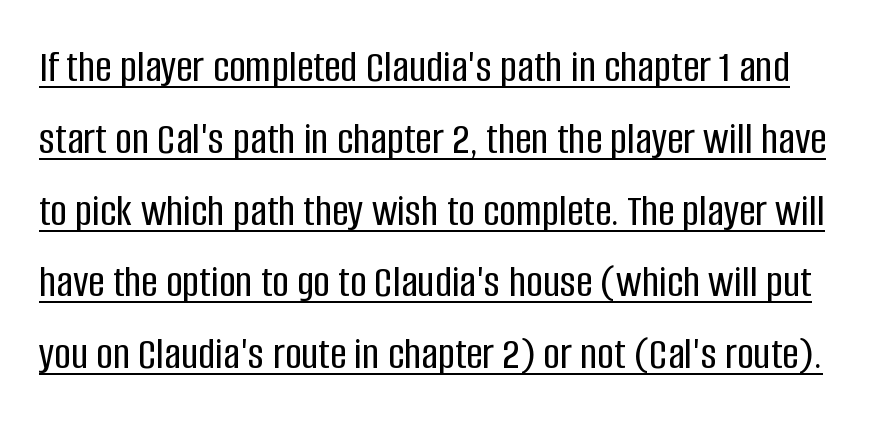
The image shows 46 px condensed sans-serif type, upright; set normal line spacing (1.56x), normal letter spacing, underlined; low stroke contrast and a large x-height.
